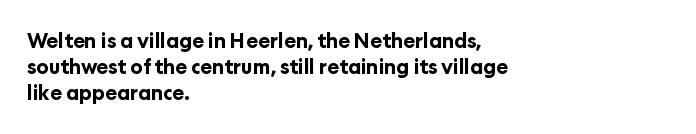
{"italic": "no", "bold": "yes", "underline": "no", "align": "left", "line_spacing": "normal", "line_spacing_ratio": 1.31, "letter_spacing": "normal", "letter_spacing_em": 0.0, "glyph_px": 20}
